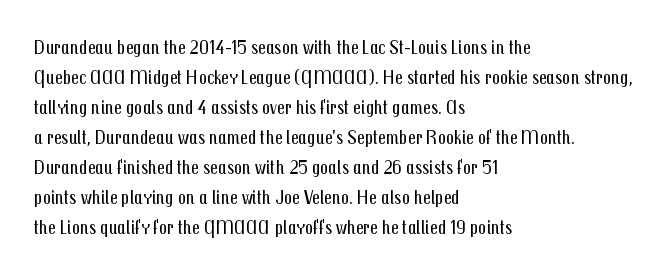
The face looks like a standard text weight, possibly lighter. A normal amount of white space separates one row of letters from the next. Line beginnings align vertically; line endings do not. The horizontal fit of the characters is conventional and even. The passage shown is not underscored anywhere.
